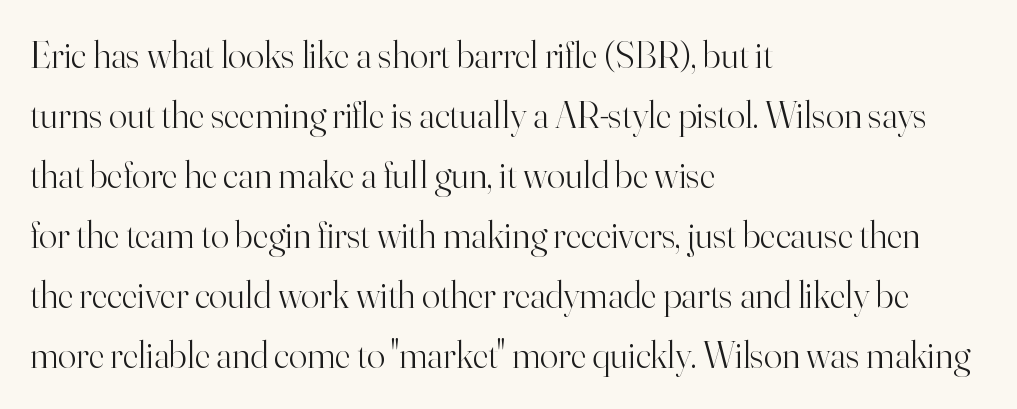
Q: Is the text bold? A: No.
Q: Is the text italic (slanted)? A: No, it is upright.
Q: Is the typeface a serif or a sans-serif typeface? A: Serif.
Q: Is the text underlined? A: No.
Q: How is the paragraph aligned? A: Left-aligned.
Q: Is the spacing between letters normal or unusually wide? A: Normal.
Q: Is the spacing between lines tight, normal or loose? A: Normal.
Q: Width (condensed, normal, or wide)? A: Normal.
Q: Stroke contrast? A: High.
Q: x-height? A: Small.
Q: Monospaced? A: No.
